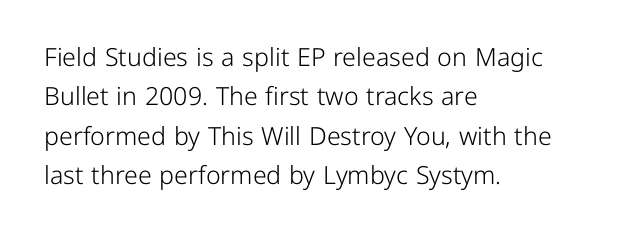
Q: Is the text bold? A: No.
Q: Is the text italic (slanted)? A: No, it is upright.
Q: Is the text underlined? A: No.
Q: How is the paragraph aligned? A: Left-aligned.
Q: Is the spacing between letters normal or unusually wide? A: Normal.
Q: Is the spacing between lines tight, normal or loose? A: Normal.
